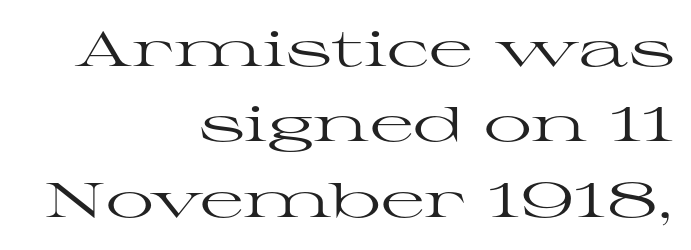
{"serif": "yes", "italic": "no", "bold": "no", "weight": "regular", "width": "wide", "stroke_contrast": "high", "x_height": "medium", "monospaced": "no", "underline": "no", "align": "right", "line_spacing": "normal", "line_spacing_ratio": 1.57, "letter_spacing": "normal", "letter_spacing_em": 0.0, "glyph_px": 48}
